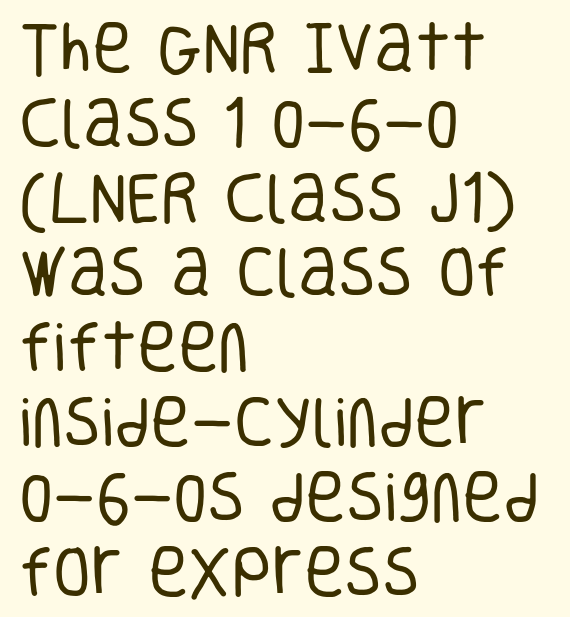
The image shows 55 px regular-weight, condensed sans-serif type, upright; set left-aligned, normal line spacing (1.36x), normal letter spacing, not underlined; low stroke contrast and a large x-height.
